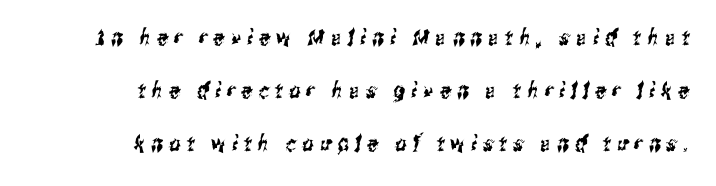
Visually the block forms a straight wall on the right and a jagged coastline on the left. There is plenty of visible air inserted between adjacent glyphs. The vertical gap from one line to the next is large. Anything drawn beneath the words? Only blank space.
